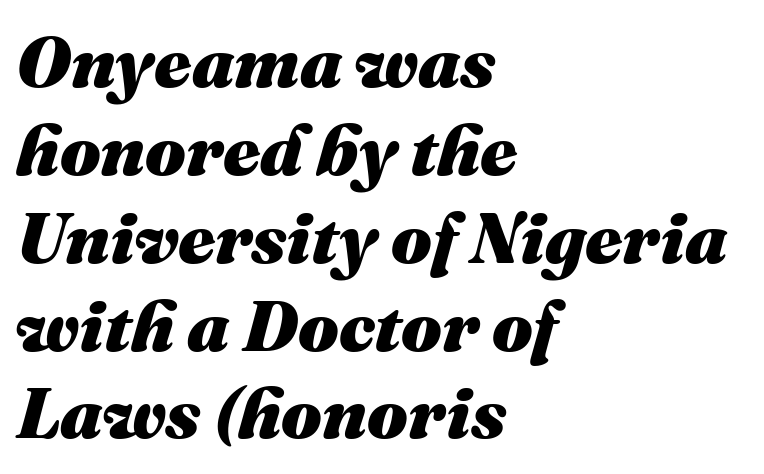
Proportional: the letters do not fall into vertical columns. The compositor pushed each line to the left boundary. Bare-footed words on every line. Italic: yes, the glyphs are oblique.
